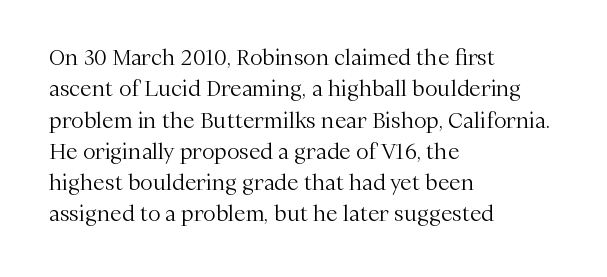
{"italic": "no", "bold": "no", "underline": "no", "align": "left", "line_spacing": "normal", "line_spacing_ratio": 1.49, "letter_spacing": "normal", "letter_spacing_em": 0.0, "glyph_px": 21}
